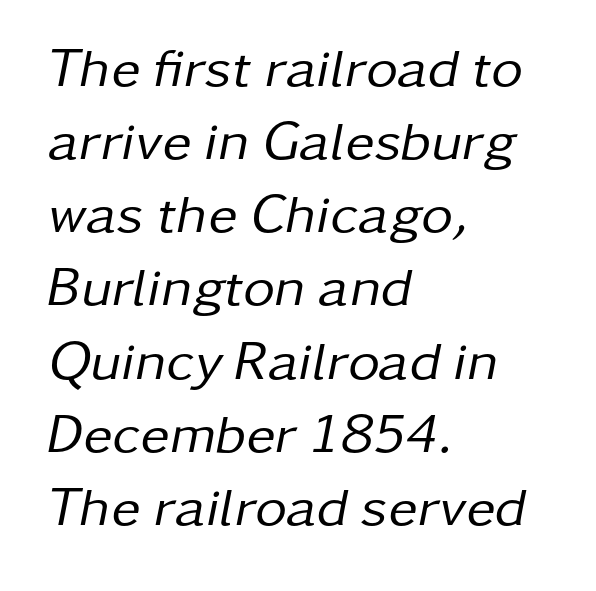
Q: Is the text bold? A: No.
Q: Is the text italic (slanted)? A: Yes, it leans right by about 11 degrees.
Q: Is the text underlined? A: No.
Q: How is the paragraph aligned? A: Left-aligned.
Q: Is the spacing between letters normal or unusually wide? A: Normal.
Q: Is the spacing between lines tight, normal or loose? A: Normal.
Q: Width (condensed, normal, or wide)? A: Normal.
Q: Stroke contrast? A: Low.
Q: x-height? A: Medium.
Q: Monospaced? A: No.
